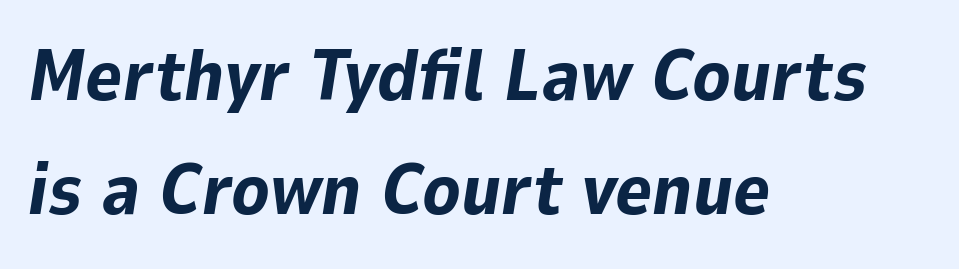
Q: Is the text bold? A: Yes.
Q: Is the text italic (slanted)? A: Yes, it leans right by about 9 degrees.
Q: Is the text underlined? A: No.
Q: How is the paragraph aligned? A: Left-aligned.
Q: Is the spacing between letters normal or unusually wide? A: Normal.
Q: Is the spacing between lines tight, normal or loose? A: Normal.
Q: Width (condensed, normal, or wide)? A: Normal.
Q: Stroke contrast? A: Low.
Q: x-height? A: Medium.
Q: Monospaced? A: No.
